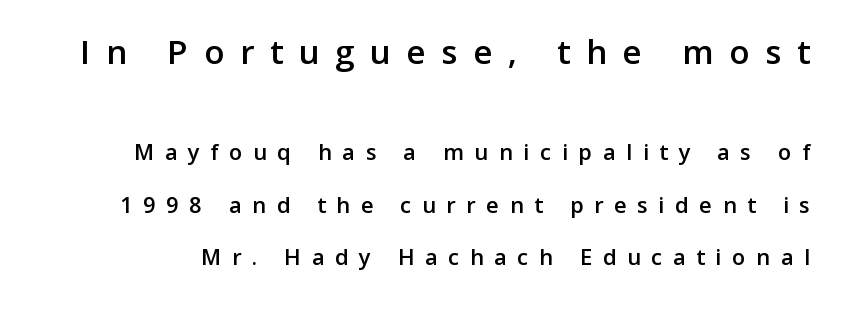
The type family on display is of the sans-serif kind. Each letter keeps its own natural width here, so spacing adapts to shape. Slightly chunky letters — semibold, I'd say, not full bold. The lines are spread far apart with generous leading.
